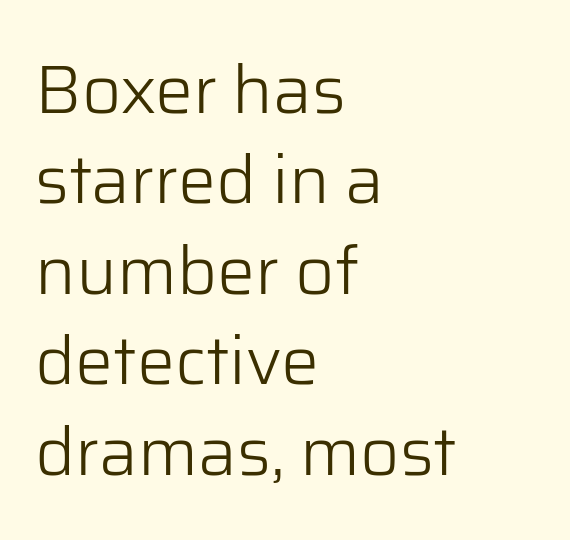
Q: Is the text bold? A: No.
Q: Is the text italic (slanted)? A: No, it is upright.
Q: Is the typeface a serif or a sans-serif typeface? A: Sans-serif.
Q: Is the text underlined? A: No.
Q: How is the paragraph aligned? A: Left-aligned.
Q: Is the spacing between letters normal or unusually wide? A: Normal.
Q: Is the spacing between lines tight, normal or loose? A: Normal.
Q: Width (condensed, normal, or wide)? A: Normal.
Q: Stroke contrast? A: Low.
Q: x-height? A: Medium.
Q: Monospaced? A: No.
